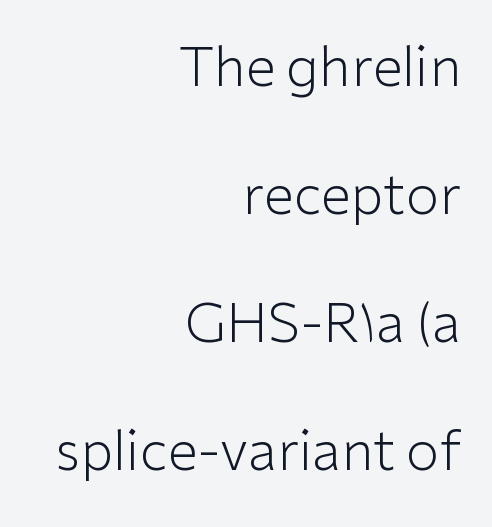
Q: Is the text bold? A: No.
Q: Is the text italic (slanted)? A: No, it is upright.
Q: Is the typeface a serif or a sans-serif typeface? A: Sans-serif.
Q: Is the text underlined? A: No.
Q: How is the paragraph aligned? A: Right-aligned.
Q: Is the spacing between letters normal or unusually wide? A: Normal.
Q: Is the spacing between lines tight, normal or loose? A: Loose.
Q: Width (condensed, normal, or wide)? A: Normal.
Q: Stroke contrast? A: Low.
Q: x-height? A: Medium.
Q: Monospaced? A: No.
